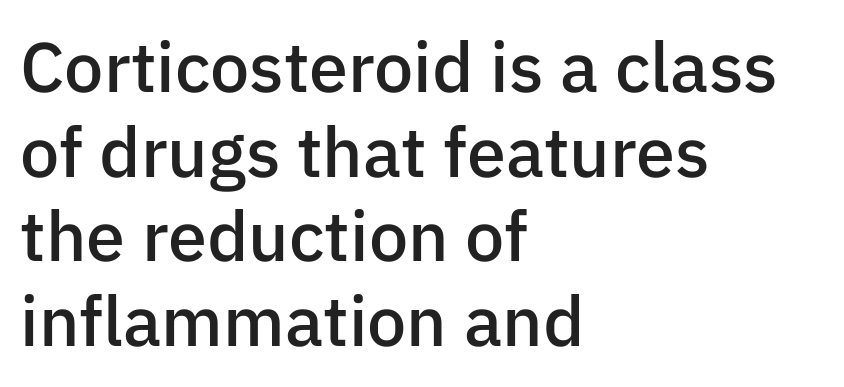
The rendering anchors every line to the left-hand side. Letter spacing: default. Letters rest on an invisible, unmarked baseline. Italic? Not at all — the glyphs are vertical. The font family rendered here belongs to the sans-serif group. The letters advance in unequal steps, a hallmark of proportional type.
